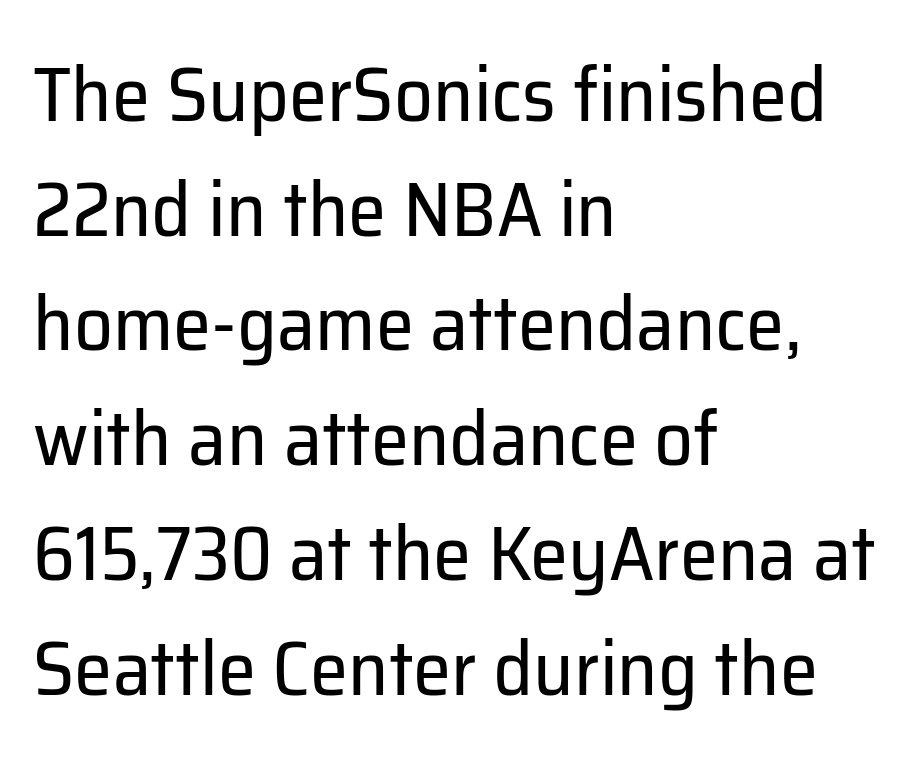
Unbolded letterforms with no extra heft. These lines are rendered in a variable-pitch font. Anything drawn beneath the words? Only blank space. The type sits square on the baseline with zero lean.
